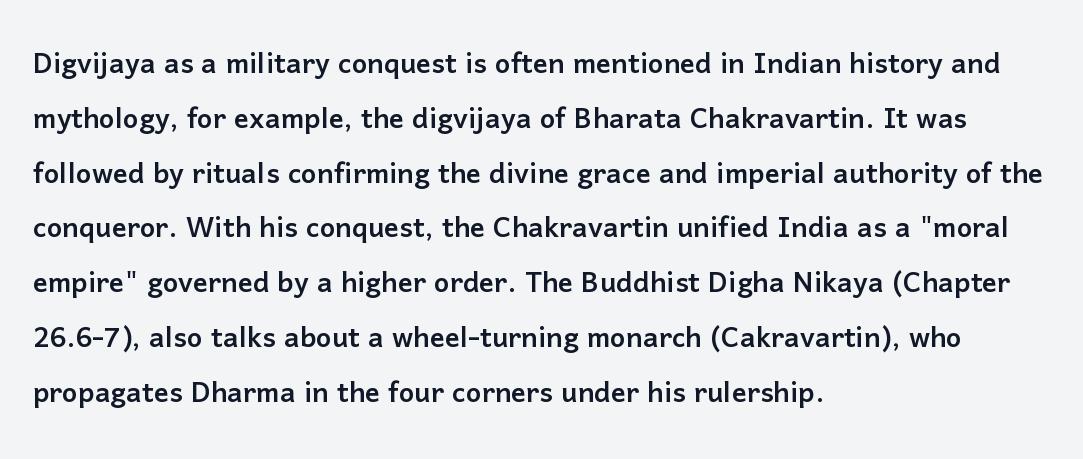
Q: Is the text italic (slanted)? A: No, it is upright.
Q: Is the typeface a serif or a sans-serif typeface? A: Sans-serif.
Q: Is the text underlined? A: No.
Q: How is the paragraph aligned? A: Left-aligned.
Q: Is the spacing between letters normal or unusually wide? A: Normal.
Q: Is the spacing between lines tight, normal or loose? A: Normal.
Q: Width (condensed, normal, or wide)? A: Normal.
Q: Stroke contrast? A: Low.
Q: x-height? A: Medium.
Q: Monospaced? A: No.
